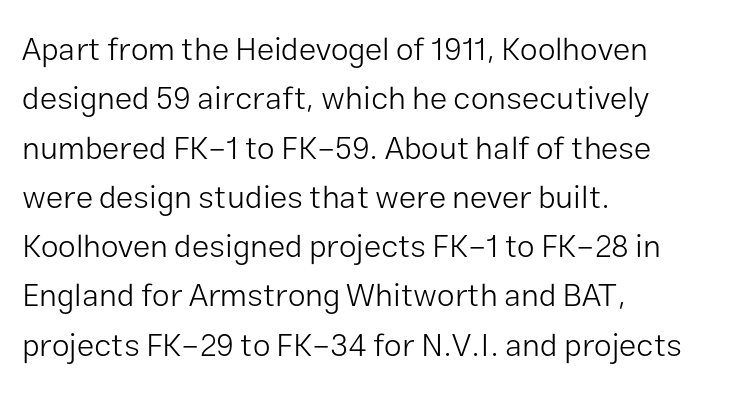
The rendering shows plain stroke endings on the letterforms — a sans-serif design. Stem width sits at or under what a default text font uses. Line spacing here is normal. Nobody drew a line under any word here. Tracking here is standard; glyphs follow each other at the usual distance. Note the varied advance widths — an 'i' is clearly narrower than an 'm'.
